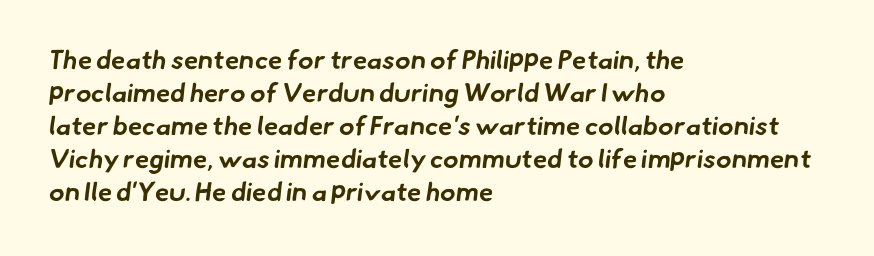
Does the leading feel generous? No, just average. Letters rest on an invisible, unmarked baseline. The glyphs have the mass of a bold cut. Typeset ragged right — the left edge is the straight one.
